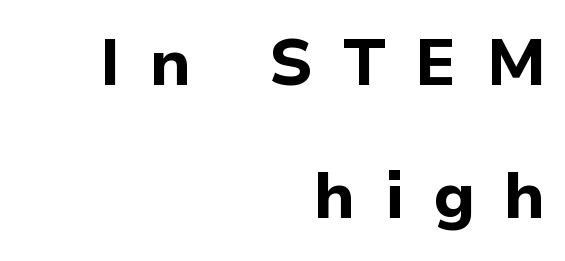
Spacing between characters has been opened up far beyond the box default. Ascenders rise straight up at ninety degrees. Caption: bold face, heavy strokes. Regarding serifs, this sample does without them. You could fit nearly another row in the gap between these rows.
